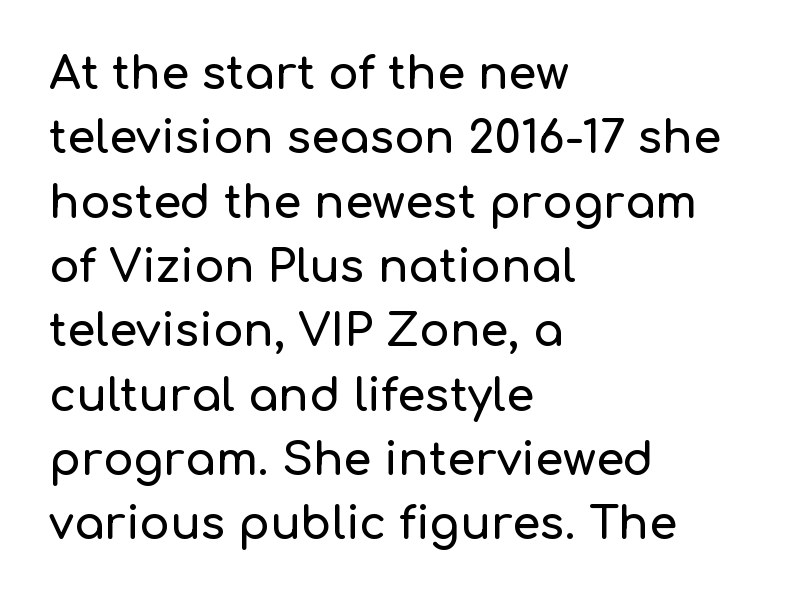
{"serif": "no", "italic": "no", "width": "normal", "stroke_contrast": "low", "x_height": "medium", "monospaced": "no", "underline": "no", "align": "left", "line_spacing": "normal", "line_spacing_ratio": 1.43, "letter_spacing": "normal", "letter_spacing_em": 0.0, "glyph_px": 45}
